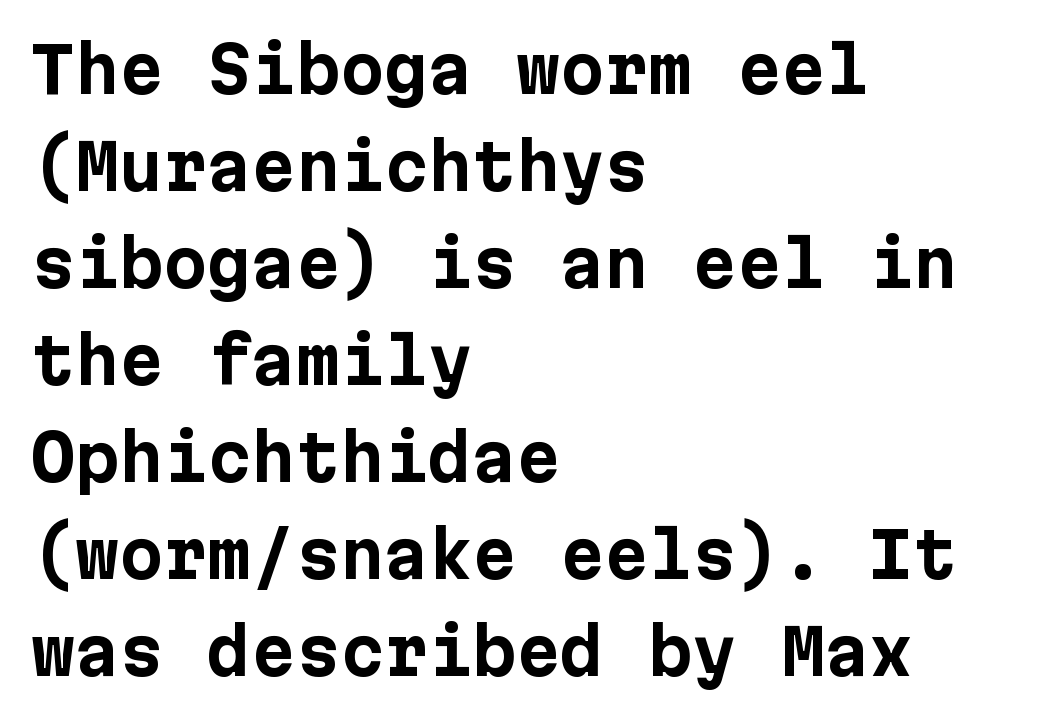
Q: Is the text bold? A: Yes.
Q: Is the text italic (slanted)? A: No, it is upright.
Q: Is the typeface a serif or a sans-serif typeface? A: Sans-serif.
Q: Is the text underlined? A: No.
Q: How is the paragraph aligned? A: Left-aligned.
Q: Is the spacing between letters normal or unusually wide? A: Normal.
Q: Is the spacing between lines tight, normal or loose? A: Normal.
Q: Width (condensed, normal, or wide)? A: Normal.
Q: Stroke contrast? A: Low.
Q: x-height? A: Medium.
